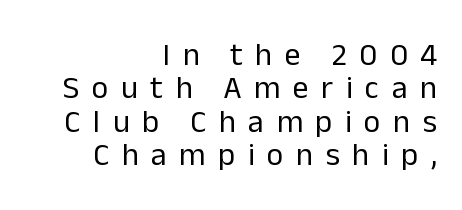
{"serif": "no", "italic": "no", "bold": "no", "weight": "regular", "width": "normal", "stroke_contrast": "low", "x_height": "medium", "monospaced": "no", "underline": "no", "align": "right", "line_spacing": "tight", "line_spacing_ratio": 1.04, "letter_spacing": "wide", "letter_spacing_em": 0.39, "glyph_px": 32}
